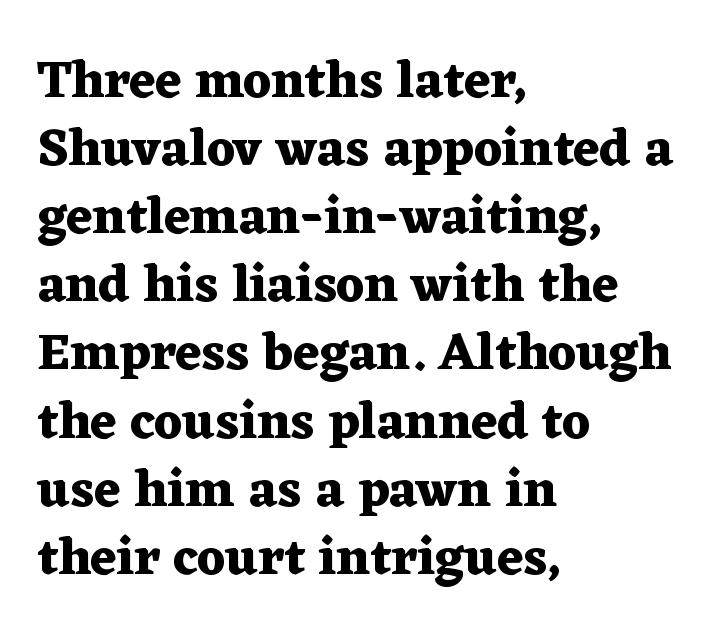
Q: Is the text bold? A: Yes.
Q: Is the text italic (slanted)? A: No, it is upright.
Q: Is the typeface a serif or a sans-serif typeface? A: Serif.
Q: Is the text underlined? A: No.
Q: How is the paragraph aligned? A: Left-aligned.
Q: Is the spacing between letters normal or unusually wide? A: Normal.
Q: Is the spacing between lines tight, normal or loose? A: Normal.
Q: Width (condensed, normal, or wide)? A: Wide.
Q: Stroke contrast? A: Medium.
Q: x-height? A: Medium.
Q: Monospaced? A: No.
